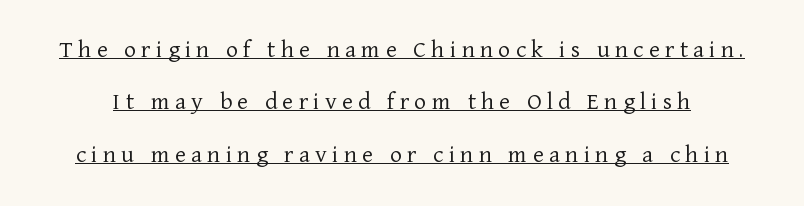
The image shows 26 px text type, upright; set loose line spacing (2.01x), unusually wide letter spacing (+0.2 em), underlined.
